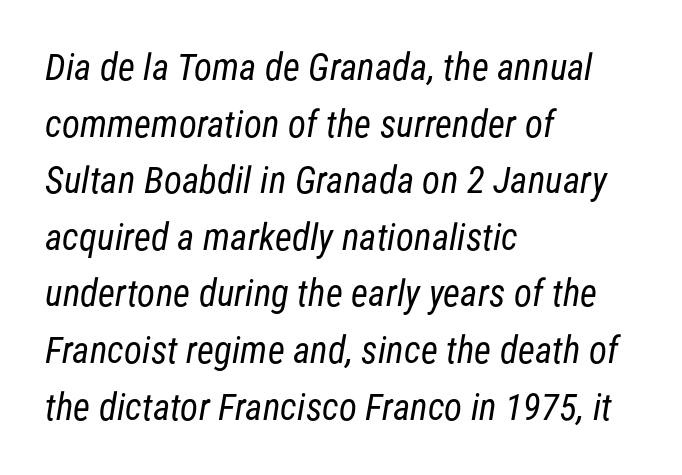
Q: Is the text bold? A: No.
Q: Is the typeface a serif or a sans-serif typeface? A: Sans-serif.
Q: Is the text underlined? A: No.
Q: How is the paragraph aligned? A: Left-aligned.
Q: Is the spacing between letters normal or unusually wide? A: Normal.
Q: Is the spacing between lines tight, normal or loose? A: Normal.
Q: Width (condensed, normal, or wide)? A: Condensed.
Q: Stroke contrast? A: Low.
Q: x-height? A: Medium.
Q: Monospaced? A: No.
